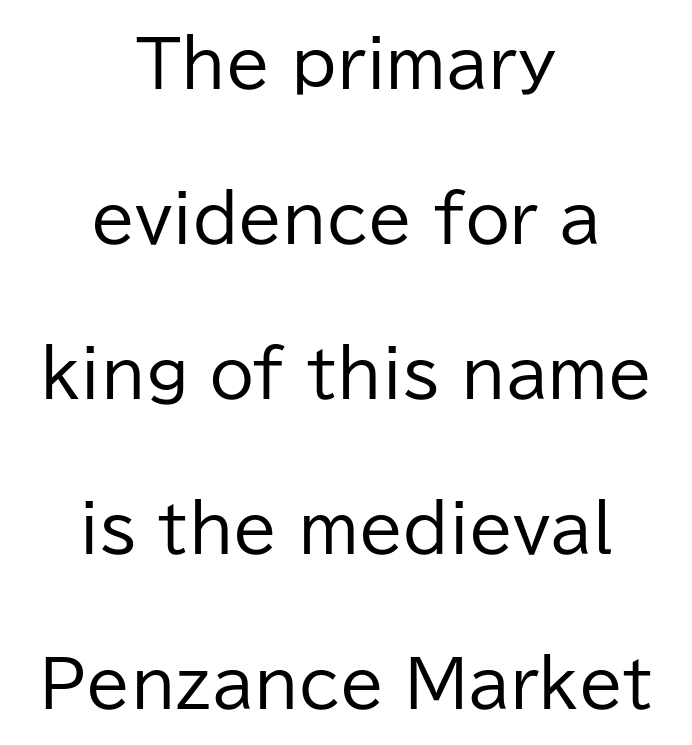
{"serif": "no", "italic": "no", "bold": "no", "weight": "regular", "width": "normal", "stroke_contrast": "low", "x_height": "medium", "monospaced": "no", "underline": "no", "align": "center", "line_spacing": "loose", "line_spacing_ratio": 2.42, "letter_spacing": "normal", "letter_spacing_em": 0.0, "glyph_px": 64}
